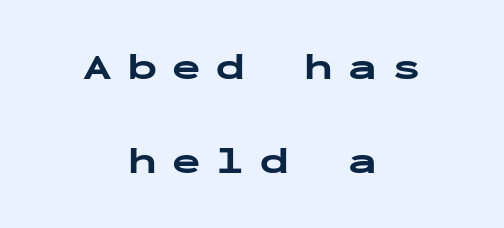
{"serif": "no", "italic": "no", "bold": "yes", "weight": "bold", "width": "wide", "stroke_contrast": "low", "x_height": "medium", "monospaced": "yes", "underline": "no", "align": "center", "line_spacing": "loose", "line_spacing_ratio": 2.48, "letter_spacing": "wide", "letter_spacing_em": 0.41, "glyph_px": 38}
